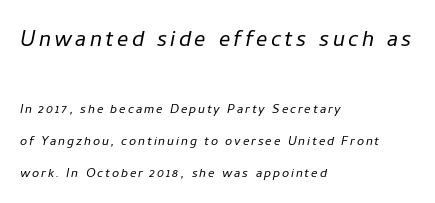
The image shows 28 px light type, italic (leaning right); set left-aligned, loose line spacing (2.0x), not underlined; the first (top) block is 1.75x larger; low stroke contrast and a medium x-height.
